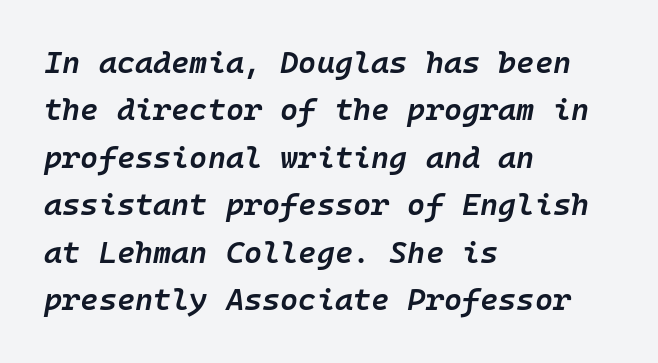
Q: Is the text bold? A: Semi-bold.
Q: Is the text italic (slanted)? A: Yes, it leans right by about 10 degrees.
Q: Is the text underlined? A: No.
Q: How is the paragraph aligned? A: Left-aligned.
Q: Is the spacing between letters normal or unusually wide? A: Normal.
Q: Is the spacing between lines tight, normal or loose? A: Normal.
Q: Width (condensed, normal, or wide)? A: Normal.
Q: Stroke contrast? A: Low.
Q: x-height? A: Medium.
Q: Monospaced? A: Yes.
